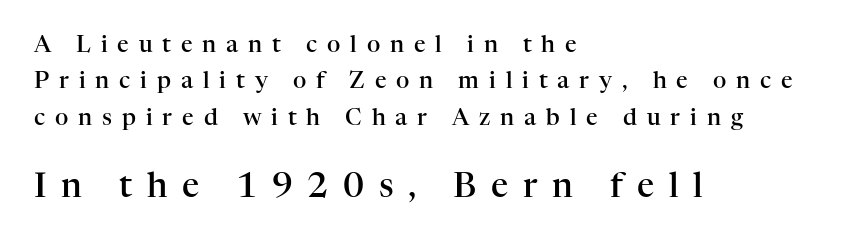
Moderately thickened strokes mark this as semibold type. If you measured baseline to baseline, you'd find a middling distance. Is this a sans? No — the strokes have serifs. You could only call the tracking loose — the letters float apart. Is this a fixed-width face? No — the glyphs have proportional, varying widths. The lower block of text is set noticeably larger than the block above it.
